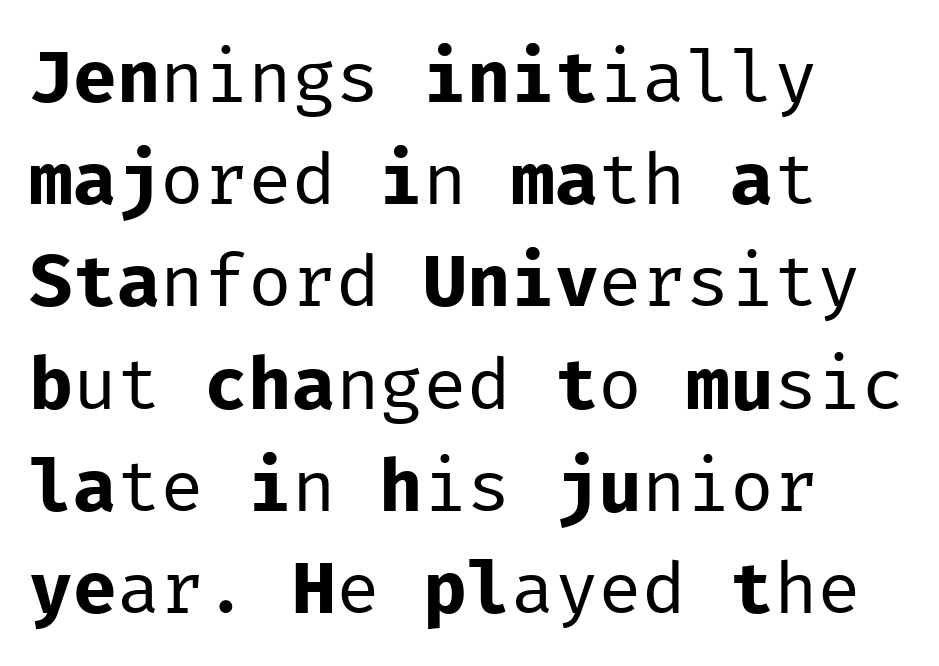
Q: Is the text bold? A: No.
Q: Is the text italic (slanted)? A: No, it is upright.
Q: Is the typeface a serif or a sans-serif typeface? A: Sans-serif.
Q: Is the text underlined? A: No.
Q: How is the paragraph aligned? A: Left-aligned.
Q: Is the spacing between letters normal or unusually wide? A: Normal.
Q: Is the spacing between lines tight, normal or loose? A: Normal.
Q: Width (condensed, normal, or wide)? A: Normal.
Q: Stroke contrast? A: Low.
Q: x-height? A: Medium.
Q: Monospaced? A: Yes.
